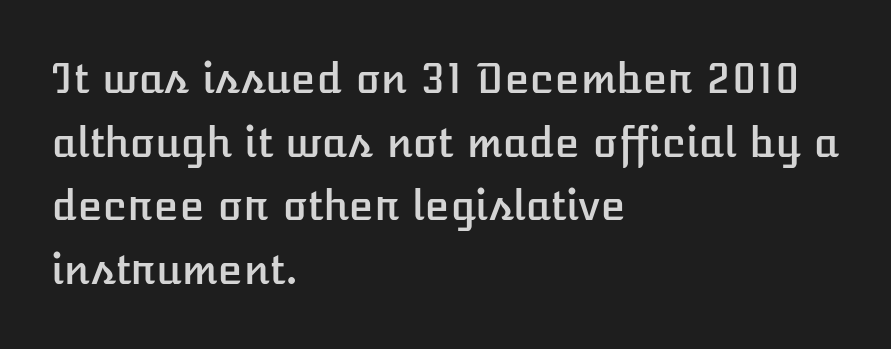
{"italic": "no", "width": "normal", "stroke_contrast": "low", "x_height": "medium", "monospaced": "no", "underline": "no", "align": "left", "line_spacing": "normal", "line_spacing_ratio": 1.55, "letter_spacing": "normal", "letter_spacing_em": 0.0, "glyph_px": 41}
